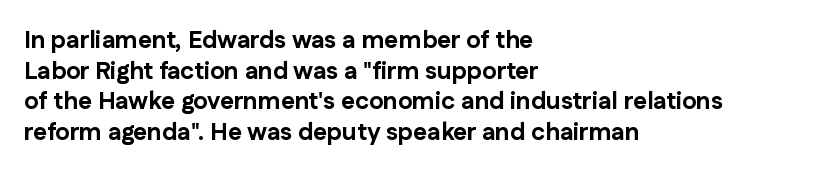
The image shows 24 px bold type, upright; set left-aligned, normal line spacing (1.28x), normal letter spacing, not underlined.
